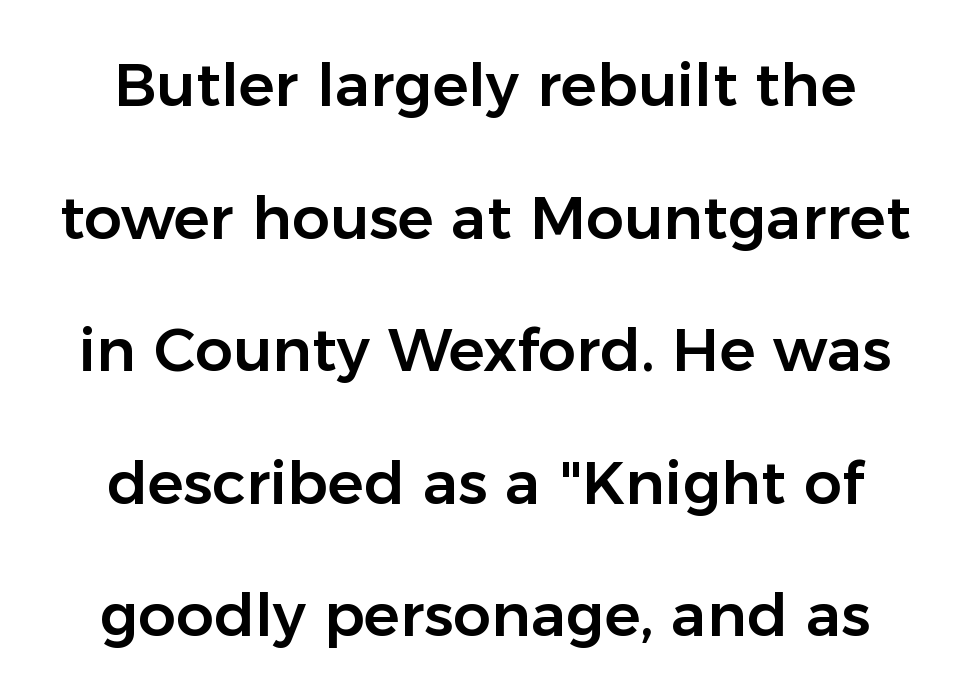
Q: Is the text italic (slanted)? A: No, it is upright.
Q: Is the typeface a serif or a sans-serif typeface? A: Sans-serif.
Q: Is the text underlined? A: No.
Q: Is the spacing between letters normal or unusually wide? A: Normal.
Q: Is the spacing between lines tight, normal or loose? A: Loose.
Q: Width (condensed, normal, or wide)? A: Normal.
Q: Stroke contrast? A: Low.
Q: x-height? A: Medium.
Q: Monospaced? A: No.
